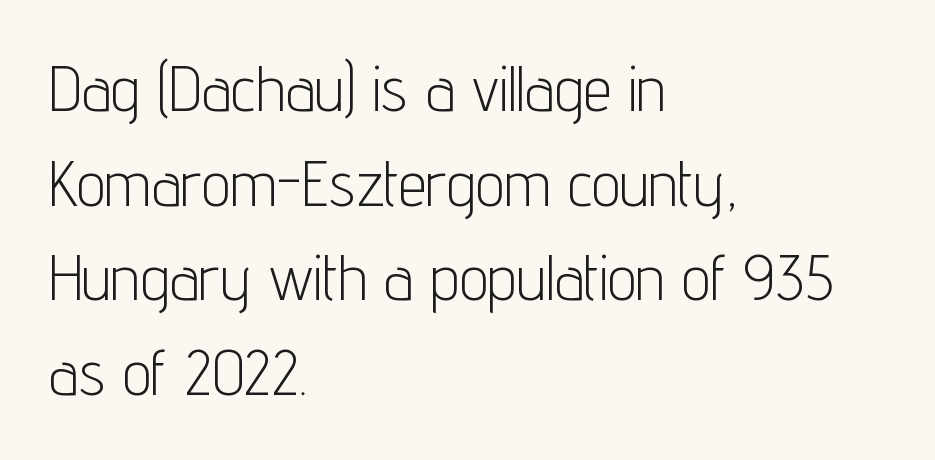
{"serif": "no", "italic": "no", "bold": "no", "weight": "light", "width": "condensed", "stroke_contrast": "low", "x_height": "medium", "monospaced": "no", "underline": "no", "align": "left", "line_spacing": "normal", "line_spacing_ratio": 1.48, "letter_spacing": "normal", "letter_spacing_em": 0.0, "glyph_px": 64}
